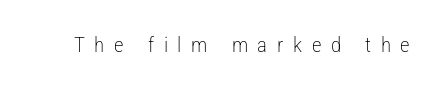
Each row of text sits above clean, open space. Upright lettering throughout. Characters follow at a spacing far wider than the type designer built in. The letters look calm and open, with moderate or lighter stems.
